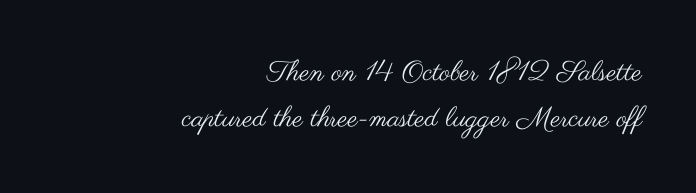
Q: Is the text bold? A: No.
Q: Is the text italic (slanted)? A: Yes.
Q: Is the typeface a serif or a sans-serif typeface? A: Sans-serif.
Q: Is the text underlined? A: No.
Q: How is the paragraph aligned? A: Right-aligned.
Q: Is the spacing between letters normal or unusually wide? A: Normal.
Q: Is the spacing between lines tight, normal or loose? A: Normal.
Q: Width (condensed, normal, or wide)? A: Wide.
Q: Stroke contrast? A: Medium.
Q: x-height? A: Small.
Q: Monospaced? A: No.
